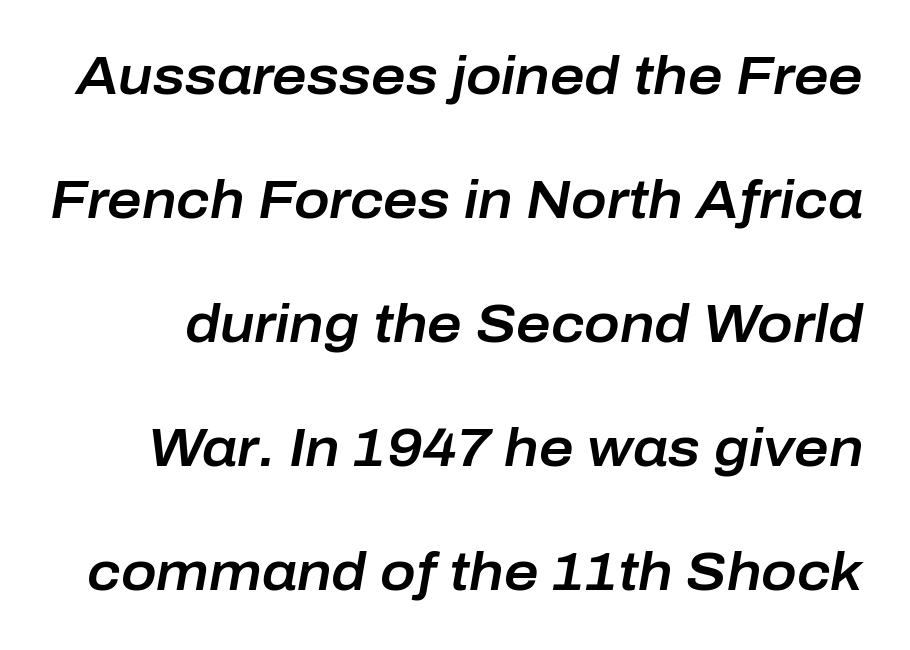
{"italic": "yes", "lean": "right", "slant_degrees": 10, "width": "normal", "stroke_contrast": "low", "x_height": "medium", "monospaced": "no", "underline": "no", "line_spacing": "loose", "line_spacing_ratio": 2.34, "letter_spacing": "normal", "letter_spacing_em": 0.0, "glyph_px": 53}
